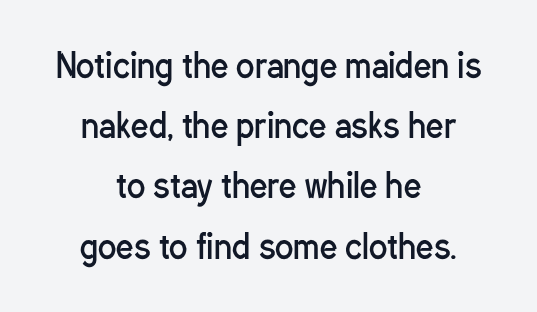
{"serif": "no", "italic": "no", "bold": "no", "weight": "regular", "width": "condensed", "stroke_contrast": "low", "x_height": "medium", "monospaced": "no", "underline": "no", "align": "center", "line_spacing_ratio": 1.77, "letter_spacing": "normal", "letter_spacing_em": 0.0, "glyph_px": 34}
